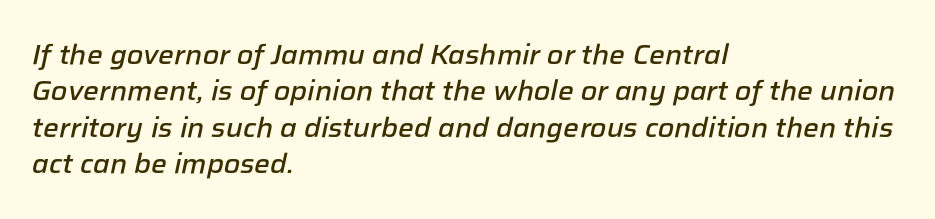
In CSS terms this would be text-align: left. Quick note: interline space is typical. The glyphs look as if they've been sheared to an angle. Stroke thickness is moderately raised; the sample reads as semibold.
